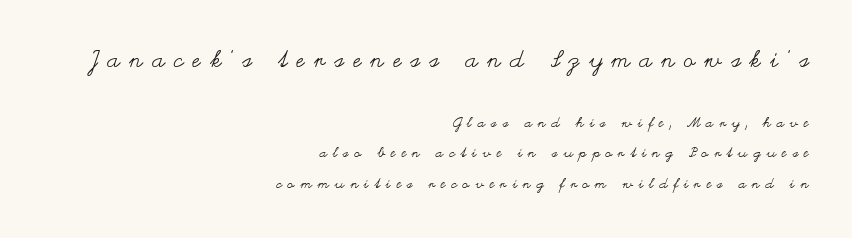
The image shows 23 px text type; set right-aligned, loose line spacing (2.19x), unusually wide letter spacing (+0.41 em), not underlined; the first (top) block is 1.64x larger.
